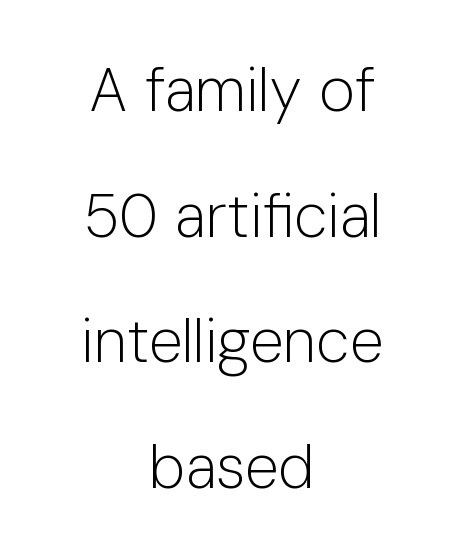
{"serif": "no", "italic": "no", "bold": "no", "weight": "light", "width": "normal", "stroke_contrast": "low", "x_height": "medium", "monospaced": "no", "underline": "no", "align": "center", "line_spacing": "loose", "line_spacing_ratio": 2.06, "letter_spacing": "normal", "letter_spacing_em": 0.0, "glyph_px": 61}
